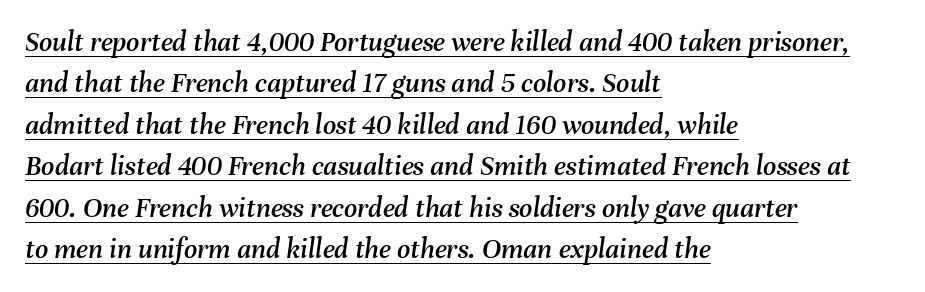
{"italic": "yes", "lean": "right", "slant_degrees": 8, "width": "normal", "stroke_contrast": "medium", "x_height": "medium", "monospaced": "no", "underline": "yes", "align": "left", "line_spacing": "normal", "line_spacing_ratio": 1.43, "letter_spacing": "normal", "letter_spacing_em": 0.0, "glyph_px": 29}
